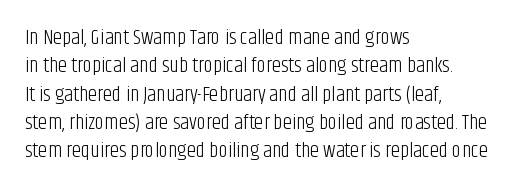
Q: Is the text bold? A: No.
Q: Is the text italic (slanted)? A: No, it is upright.
Q: Is the text underlined? A: No.
Q: How is the paragraph aligned? A: Left-aligned.
Q: Is the spacing between letters normal or unusually wide? A: Normal.
Q: Is the spacing between lines tight, normal or loose? A: Normal.
